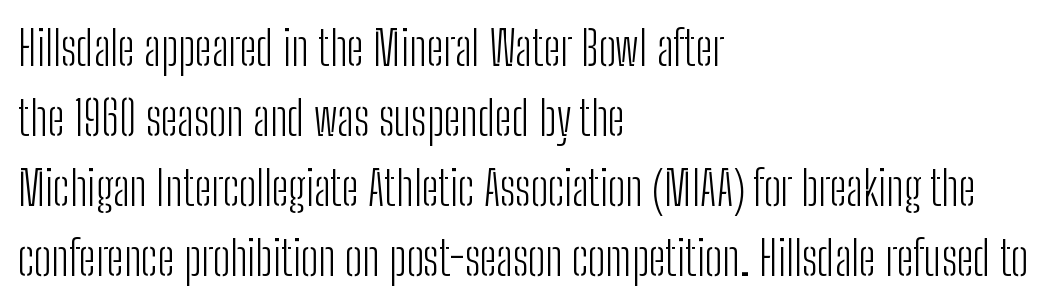
{"serif": "no", "italic": "no", "bold": "no", "weight": "light", "width": "condensed", "stroke_contrast": "low", "x_height": "medium", "monospaced": "no", "underline": "no", "align": "left", "line_spacing": "normal", "line_spacing_ratio": 1.46, "letter_spacing": "normal", "letter_spacing_em": 0.0, "glyph_px": 48}
